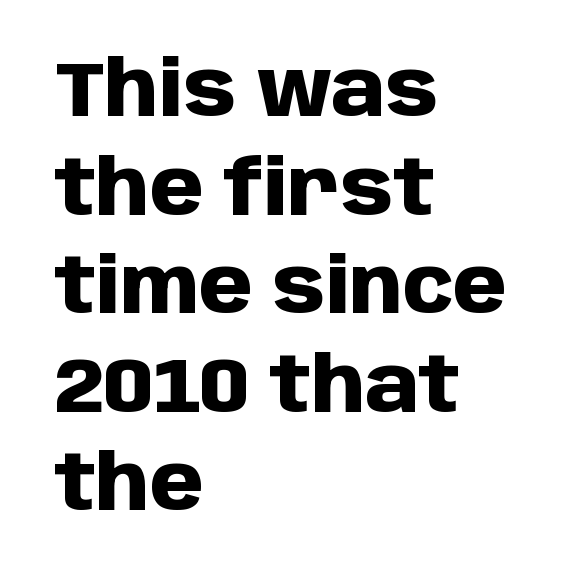
Q: Is the text bold? A: Yes.
Q: Is the text italic (slanted)? A: No, it is upright.
Q: Is the typeface a serif or a sans-serif typeface? A: Sans-serif.
Q: Is the text underlined? A: No.
Q: How is the paragraph aligned? A: Left-aligned.
Q: Is the spacing between letters normal or unusually wide? A: Normal.
Q: Is the spacing between lines tight, normal or loose? A: Normal.
Q: Width (condensed, normal, or wide)? A: Normal.
Q: Stroke contrast? A: Low.
Q: x-height? A: Large.
Q: Monospaced? A: No.
